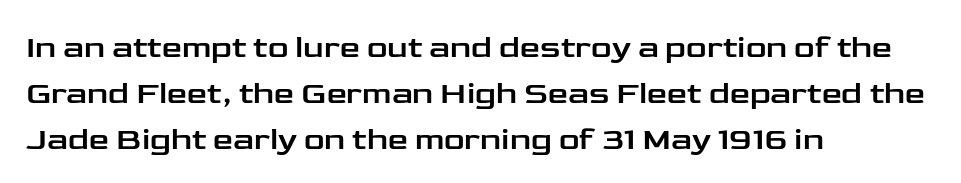
{"serif": "no", "italic": "no", "width": "wide", "stroke_contrast": "low", "x_height": "medium", "monospaced": "no", "underline": "no", "align": "left", "line_spacing": "normal", "line_spacing_ratio": 1.43, "letter_spacing": "normal", "letter_spacing_em": 0.0, "glyph_px": 32}
